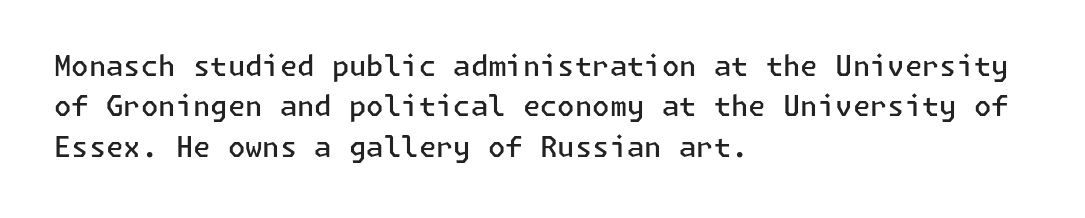
Q: Is the text bold? A: Semi-bold.
Q: Is the text italic (slanted)? A: No, it is upright.
Q: Is the typeface a serif or a sans-serif typeface? A: Sans-serif.
Q: Is the text underlined? A: No.
Q: How is the paragraph aligned? A: Left-aligned.
Q: Is the spacing between letters normal or unusually wide? A: Normal.
Q: Is the spacing between lines tight, normal or loose? A: Normal.
Q: Width (condensed, normal, or wide)? A: Normal.
Q: Stroke contrast? A: Low.
Q: x-height? A: Medium.
